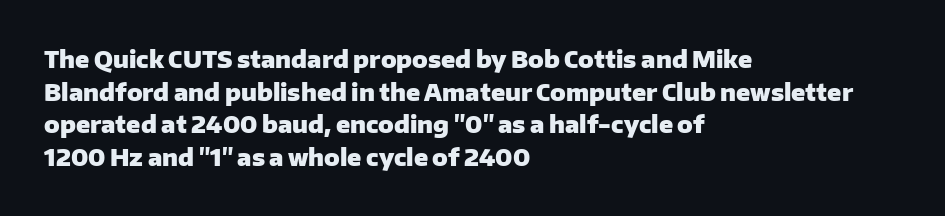
Q: Is the text bold? A: Yes.
Q: Is the text italic (slanted)? A: No, it is upright.
Q: Is the text underlined? A: No.
Q: How is the paragraph aligned? A: Left-aligned.
Q: Is the spacing between letters normal or unusually wide? A: Normal.
Q: Is the spacing between lines tight, normal or loose? A: Normal.
